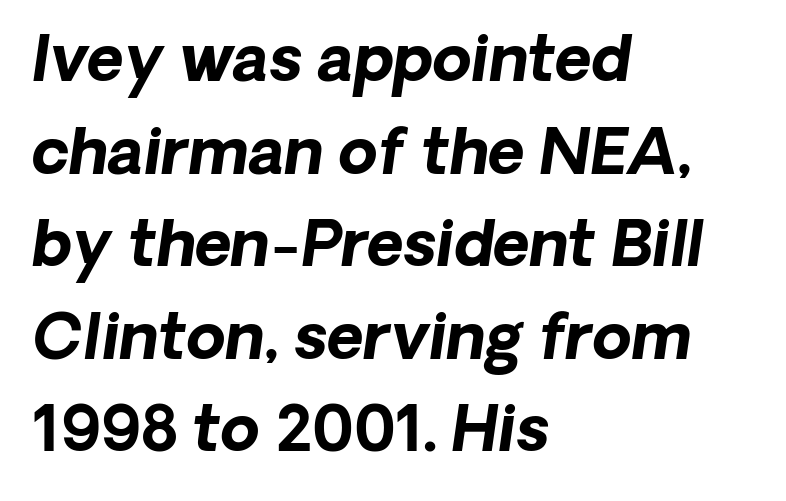
Nothing unusual about the tracking: characters are spaced as the font intends. The baseline area is clear. Vertical spacing — default. A typesetter would call this proportional, since set widths differ per character.
